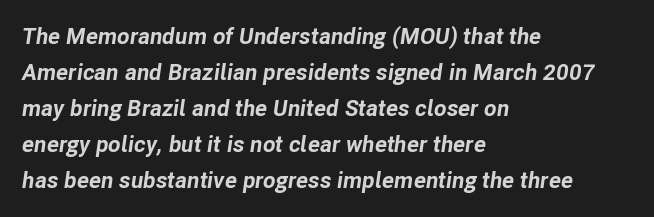
Q: Is the text bold? A: Yes.
Q: Is the text italic (slanted)? A: Yes, it leans right by about 8 degrees.
Q: Is the text underlined? A: No.
Q: How is the paragraph aligned? A: Left-aligned.
Q: Is the spacing between letters normal or unusually wide? A: Normal.
Q: Is the spacing between lines tight, normal or loose? A: Normal.
